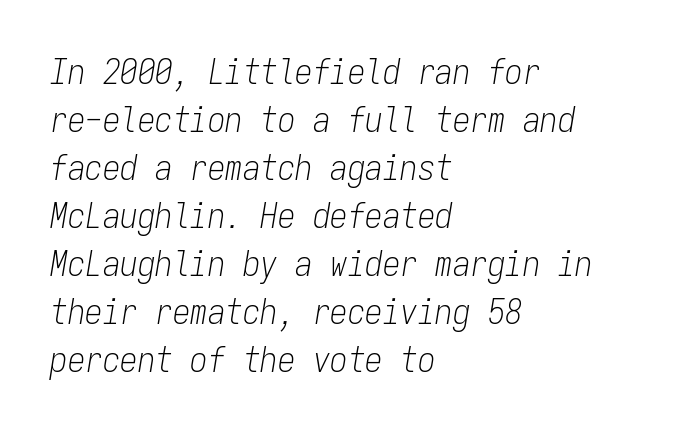
Q: Is the text bold? A: No.
Q: Is the text italic (slanted)? A: Yes, it leans right by about 9 degrees.
Q: Is the text underlined? A: No.
Q: How is the paragraph aligned? A: Left-aligned.
Q: Is the spacing between letters normal or unusually wide? A: Normal.
Q: Is the spacing between lines tight, normal or loose? A: Normal.
Q: Width (condensed, normal, or wide)? A: Condensed.
Q: Stroke contrast? A: Low.
Q: x-height? A: Medium.
Q: Monospaced? A: Yes.
